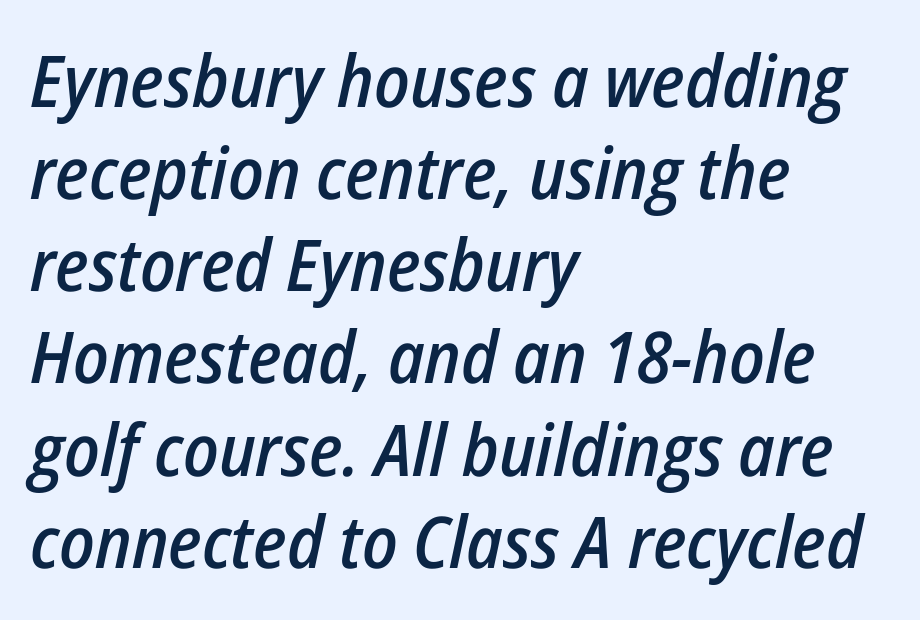
One-word summary of the alignment: left. Strokes here are thickened, but only to semibold level. When letters slant like this, we call the style italic. The passage shown is not underscored anywhere.
